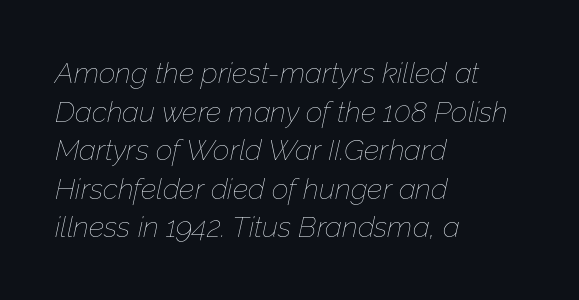
{"italic": "yes", "lean": "right", "slant_degrees": 12, "bold": "no", "weight": "thin", "width": "normal", "stroke_contrast": "low", "x_height": "medium", "monospaced": "no", "underline": "no", "align": "left", "line_spacing": "normal", "line_spacing_ratio": 1.33, "letter_spacing": "normal", "letter_spacing_em": 0.0, "glyph_px": 29}
